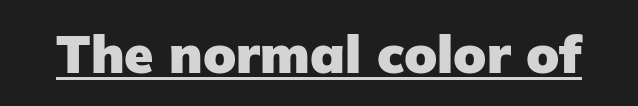
{"serif": "no", "italic": "no", "bold": "yes", "weight": "heavy", "width": "normal", "stroke_contrast": "low", "x_height": "medium", "monospaced": "no", "underline": "yes", "letter_spacing": "normal", "letter_spacing_em": 0.0, "glyph_px": 53}
